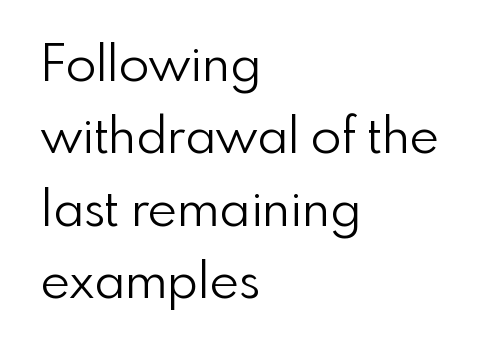
In terms of posture, this sample is upright. Only glyphs here, with clear space below each row. The face used here is a sans, in the tradition of grotesques and geometrics. The line texture is even and compact thanks to regular tracking.
